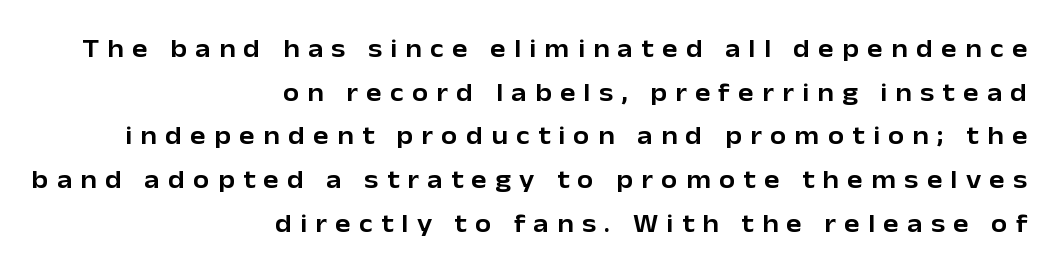
{"italic": "no", "underline": "no", "align": "right", "line_spacing": "normal", "line_spacing_ratio": 1.68, "letter_spacing": "wide", "letter_spacing_em": 0.32, "glyph_px": 26}
